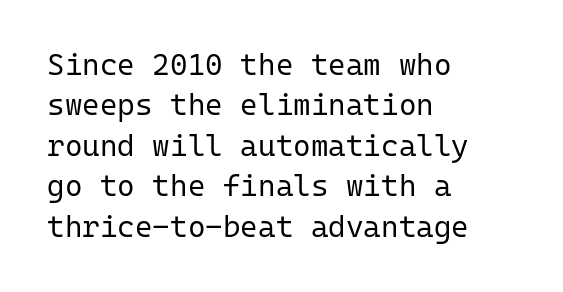
The image shows 30 px regular-weight sans-serif type, upright, monospaced; set left-aligned, normal line spacing (1.35x), normal letter spacing, not underlined; low stroke contrast and a medium x-height.
